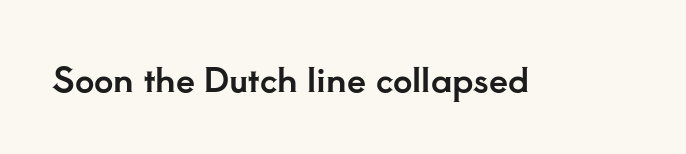
Q: Is the text italic (slanted)? A: No, it is upright.
Q: Is the typeface a serif or a sans-serif typeface? A: Serif.
Q: Is the text underlined? A: No.
Q: Is the spacing between letters normal or unusually wide? A: Normal.
Q: Width (condensed, normal, or wide)? A: Normal.
Q: Stroke contrast? A: Low.
Q: x-height? A: Small.
Q: Monospaced? A: No.
